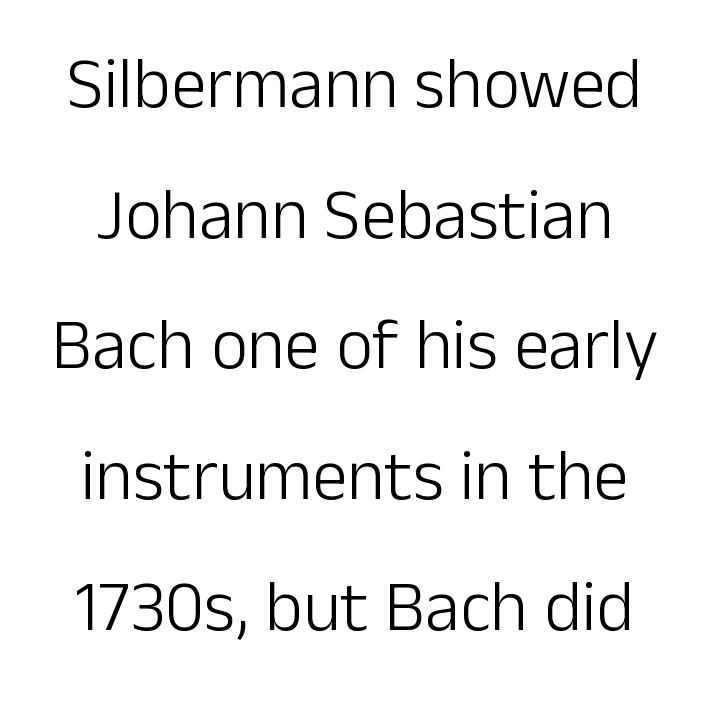
{"serif": "no", "italic": "no", "bold": "no", "weight": "light", "width": "normal", "stroke_contrast": "low", "x_height": "medium", "monospaced": "no", "underline": "no", "line_spacing_ratio": 1.84, "letter_spacing": "normal", "letter_spacing_em": 0.0, "glyph_px": 71}
